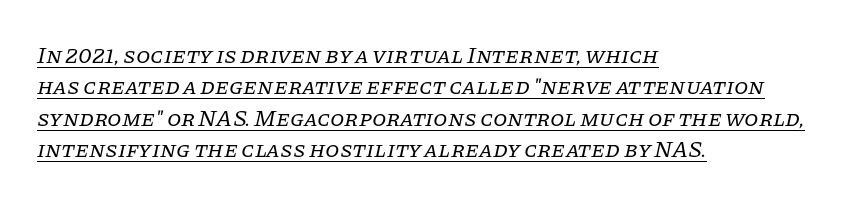
Words appear dense and cohesive because spacing is normal. These glyphs show unthickened strokes, regular width or finer. The lettering is marked with a stroke running underneath it. Characters are canted at an angle relative to the baseline's perpendicular.
